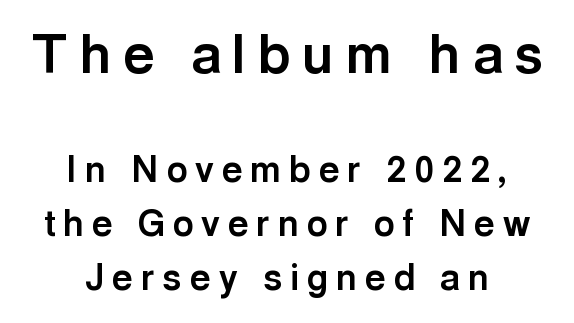
Q: Is the text bold? A: Yes.
Q: Is the text italic (slanted)? A: No, it is upright.
Q: Is the typeface a serif or a sans-serif typeface? A: Sans-serif.
Q: Is the text underlined? A: No.
Q: How is the paragraph aligned? A: Centered.
Q: Is the spacing between letters normal or unusually wide? A: Unusually wide.
Q: Is the spacing between lines tight, normal or loose? A: Normal.
Q: Which block of text is set in a larger size, the first (top) or the second (bottom)? A: The first (top) one.
Q: Width (condensed, normal, or wide)? A: Normal.
Q: x-height? A: Medium.
Q: Monospaced? A: No.
